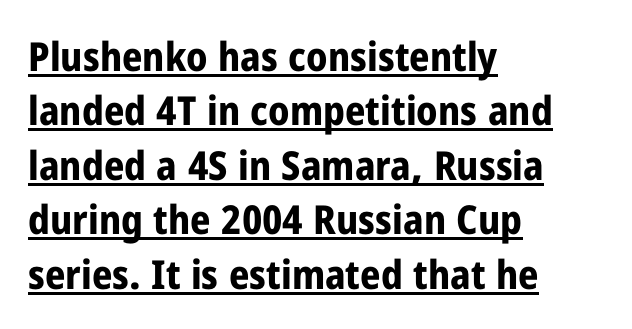
Q: Is the text bold? A: Yes.
Q: Is the text italic (slanted)? A: No, it is upright.
Q: Is the typeface a serif or a sans-serif typeface? A: Sans-serif.
Q: Is the text underlined? A: Yes.
Q: How is the paragraph aligned? A: Left-aligned.
Q: Is the spacing between letters normal or unusually wide? A: Normal.
Q: Is the spacing between lines tight, normal or loose? A: Normal.
Q: Width (condensed, normal, or wide)? A: Condensed.
Q: Stroke contrast? A: Low.
Q: x-height? A: Medium.
Q: Monospaced? A: No.
